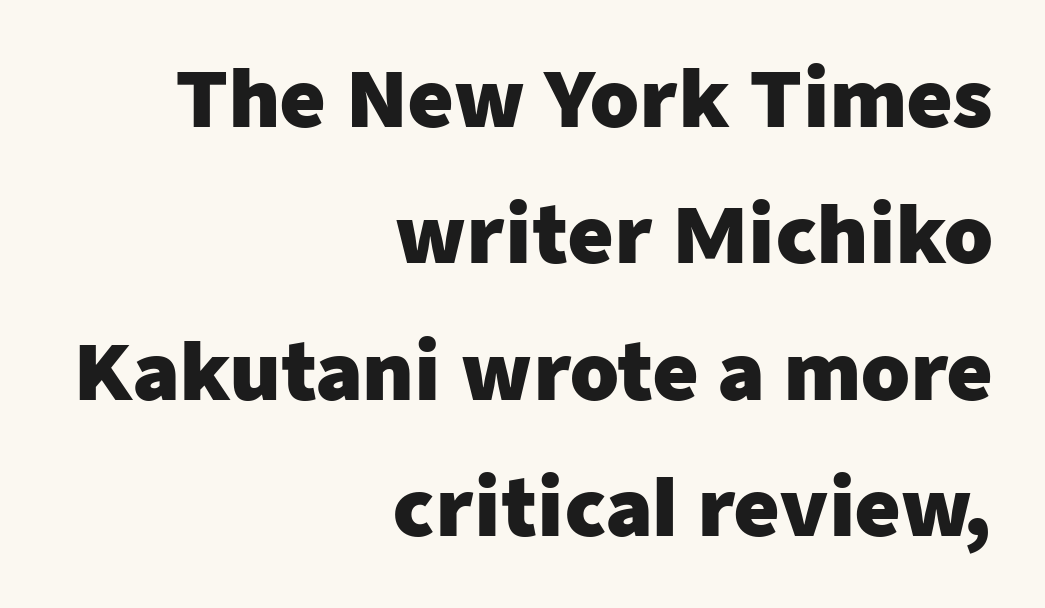
The image shows 78 px heavy sans-serif type, upright; set right-aligned, line spacing 1.75x, normal letter spacing, not underlined; low stroke contrast and a medium x-height.
